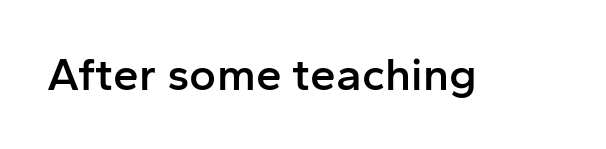
{"serif": "no", "italic": "no", "bold": "semi", "weight": "semibold", "width": "normal", "stroke_contrast": "low", "x_height": "medium", "monospaced": "no", "underline": "no", "letter_spacing": "normal", "letter_spacing_em": 0.0, "glyph_px": 46}
